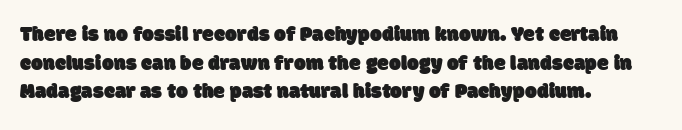
Q: Is the text underlined? A: No.
Q: How is the paragraph aligned? A: Left-aligned.
Q: Is the spacing between letters normal or unusually wide? A: Normal.
Q: Is the spacing between lines tight, normal or loose? A: Normal.
